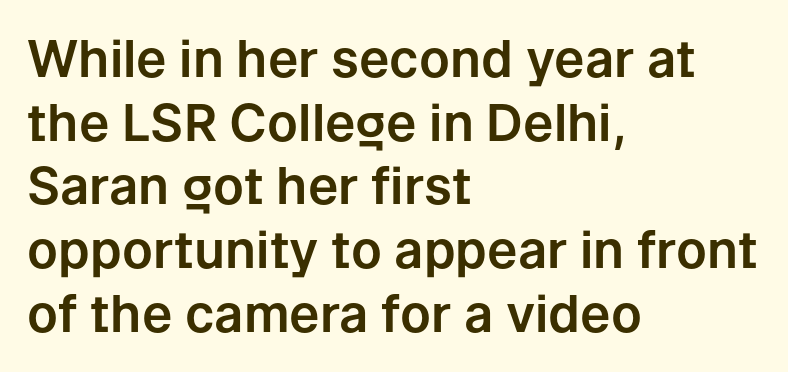
Q: Is the text italic (slanted)? A: No, it is upright.
Q: Is the typeface a serif or a sans-serif typeface? A: Sans-serif.
Q: Is the text underlined? A: No.
Q: How is the paragraph aligned? A: Left-aligned.
Q: Is the spacing between letters normal or unusually wide? A: Normal.
Q: Is the spacing between lines tight, normal or loose? A: Normal.
Q: Width (condensed, normal, or wide)? A: Normal.
Q: Stroke contrast? A: Low.
Q: x-height? A: Medium.
Q: Monospaced? A: No.
